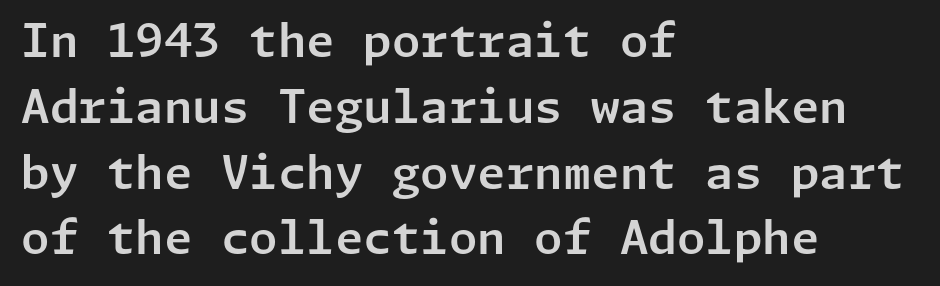
The letters carry no serifs — their stems end cleanly without finishing strokes. The line texture is even and compact thanks to regular tracking. The baseline area is clear. Summary of vertical rhythm: regular, with standard interline spacing. These lines are set flush left with a ragged right edge. Notice how the stems are strictly vertical — no italics here.
